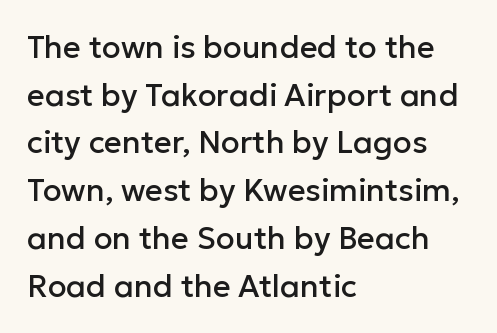
{"serif": "no", "italic": "no", "width": "normal", "stroke_contrast": "low", "x_height": "medium", "monospaced": "no", "underline": "no", "align": "left", "line_spacing": "normal", "line_spacing_ratio": 1.54, "letter_spacing": "normal", "letter_spacing_em": 0.0, "glyph_px": 31}
